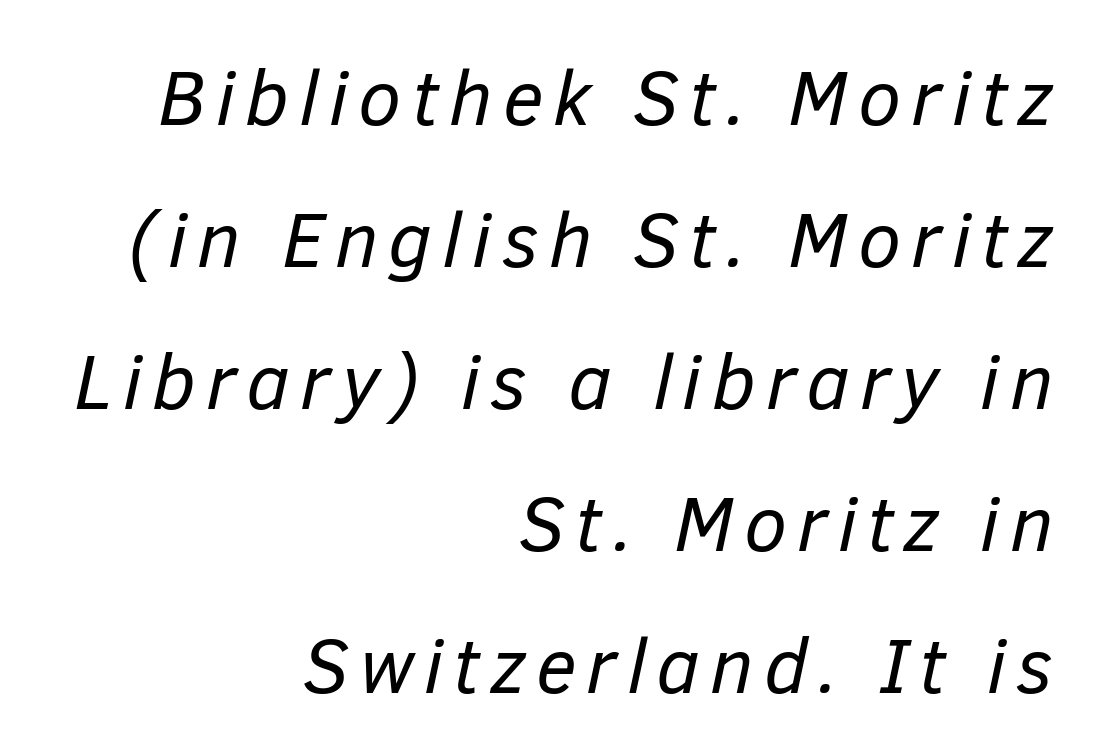
The passage shown leans; its letterforms are oblique. Ink coverage per letter is moderate at most. Line endings align vertically; line beginnings do not. The rendering uses natural spacing where letterforms have individual widths. Has an underline been added? It has not.
